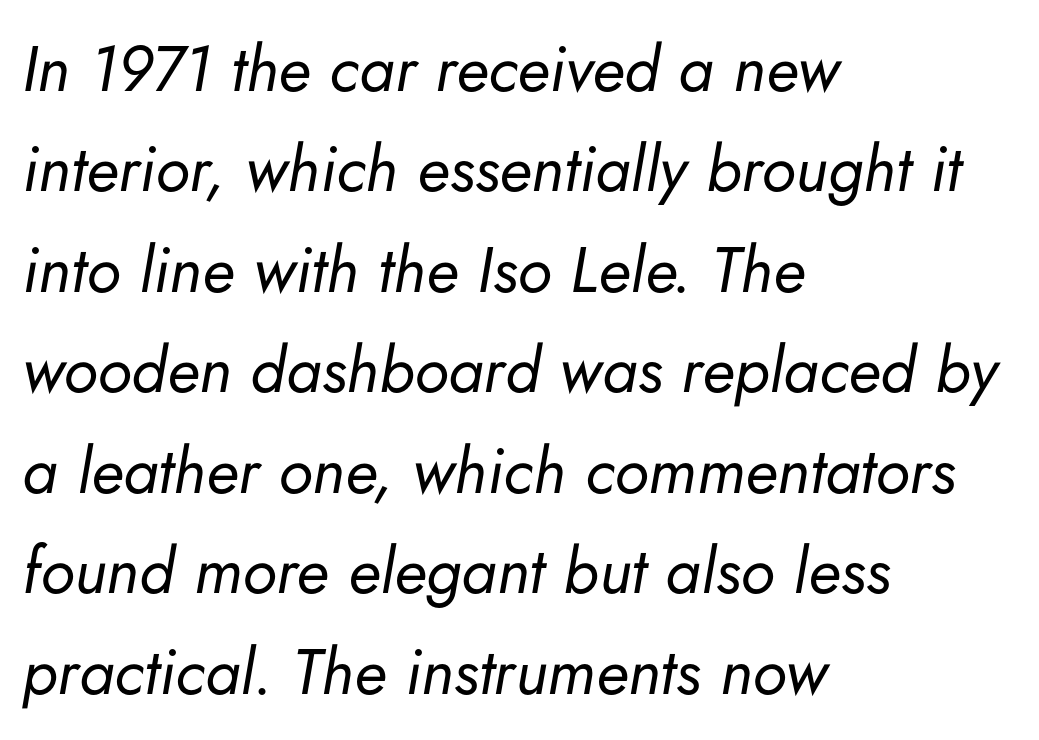
The rendering uses natural spacing where letterforms have individual widths. The letters are slanted; this is an italic face. Words float on clear page, feet unadorned. Vertically, the passage feels balanced, rows spaced as you'd expect. Stem width sits at or under what a default text font uses.
